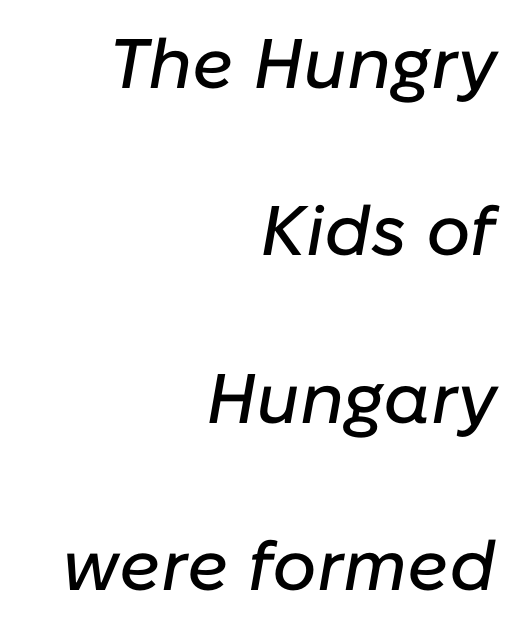
Q: Is the text italic (slanted)? A: Yes, it leans right by about 10 degrees.
Q: Is the text underlined? A: No.
Q: How is the paragraph aligned? A: Right-aligned.
Q: Is the spacing between letters normal or unusually wide? A: Normal.
Q: Is the spacing between lines tight, normal or loose? A: Loose.
Q: Width (condensed, normal, or wide)? A: Normal.
Q: Stroke contrast? A: Low.
Q: x-height? A: Medium.
Q: Monospaced? A: No.
